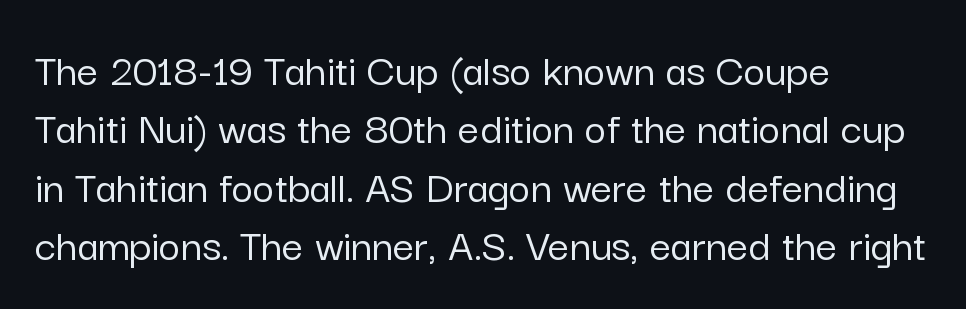
Q: Is the text italic (slanted)? A: No, it is upright.
Q: Is the typeface a serif or a sans-serif typeface? A: Sans-serif.
Q: Is the text underlined? A: No.
Q: How is the paragraph aligned? A: Left-aligned.
Q: Is the spacing between letters normal or unusually wide? A: Normal.
Q: Width (condensed, normal, or wide)? A: Normal.
Q: Stroke contrast? A: Low.
Q: x-height? A: Medium.
Q: Monospaced? A: No.
